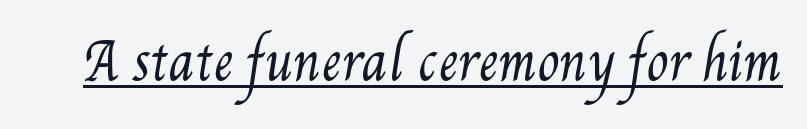
Q: Is the text bold? A: No.
Q: Is the text underlined? A: Yes.
Q: Is the spacing between letters normal or unusually wide? A: Normal.
Q: Width (condensed, normal, or wide)? A: Condensed.
Q: Stroke contrast? A: Medium.
Q: x-height? A: Small.
Q: Monospaced? A: No.
